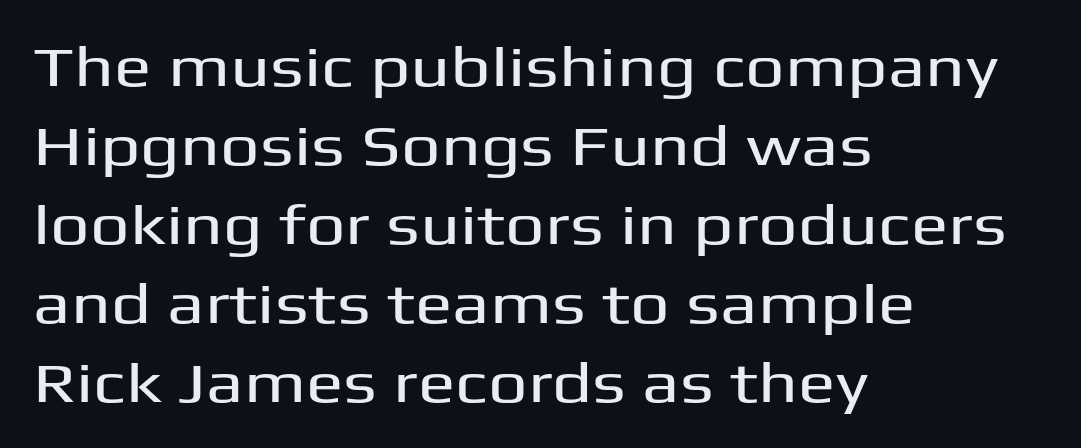
{"serif": "no", "italic": "no", "width": "wide", "stroke_contrast": "medium", "x_height": "medium", "monospaced": "no", "underline": "no", "align": "left", "line_spacing": "normal", "line_spacing_ratio": 1.41, "letter_spacing": "normal", "letter_spacing_em": 0.0, "glyph_px": 56}
